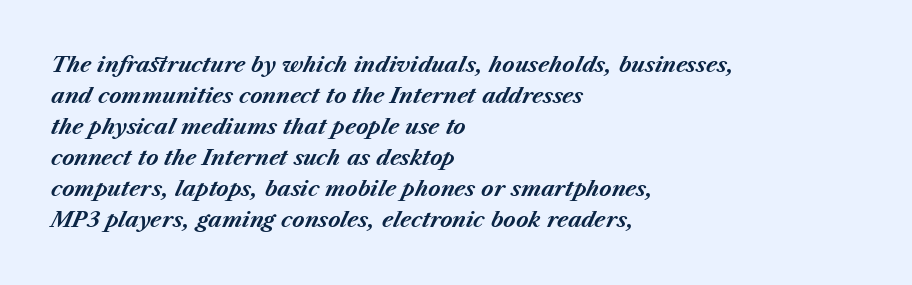
Default kerning and tracking; the words read as compact shapes. The passage shown leans; its letterforms are oblique. Horizontally, the lines are justified to the leading edge only. Heavy-handed strokes throughout: this text is bold.
